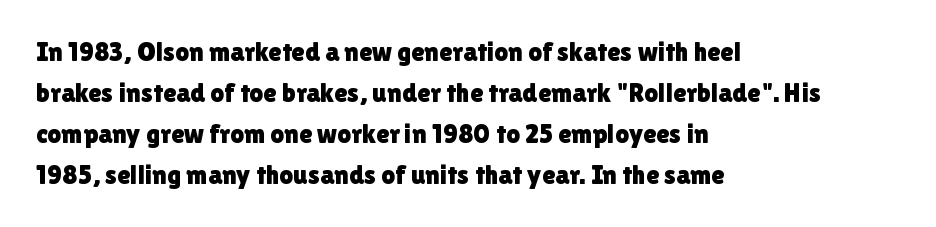
{"italic": "no", "underline": "no", "align": "left", "line_spacing": "normal", "line_spacing_ratio": 1.52, "letter_spacing": "normal", "letter_spacing_em": 0.0, "glyph_px": 27}
